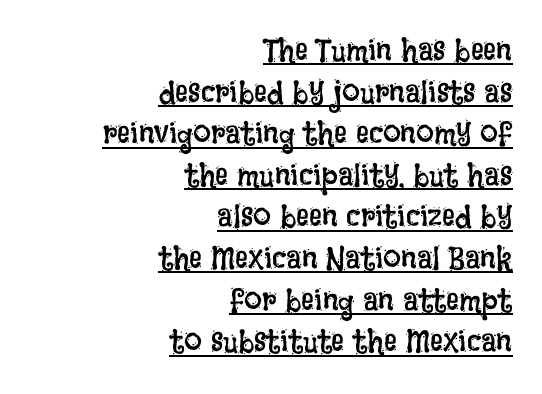
The image shows 32 px regular-weight, condensed type, upright; set right-aligned, normal line spacing (1.3x), normal letter spacing, underlined; low stroke contrast and a large x-height.
